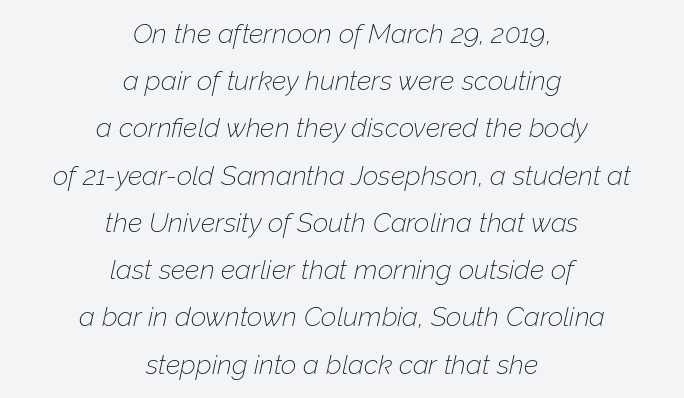
The image shows 27 px text type, italic (leaning right); set centered, line spacing 1.75x, normal letter spacing, not underlined.
